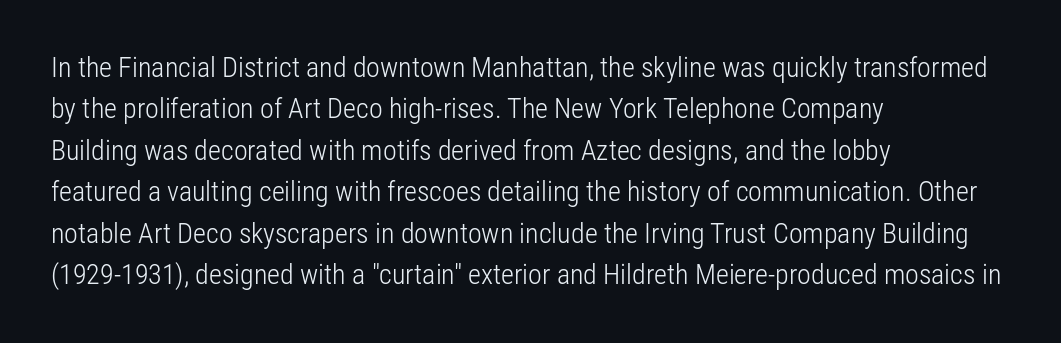
Type style note: lacks serifs. Upright lettering throughout. Which margin do the lines hug? The left one — the right edge is uneven. Heaviness? Minimal to ordinary, like unemphasized prose. A typesetter would call this proportional, since set widths differ per character.
